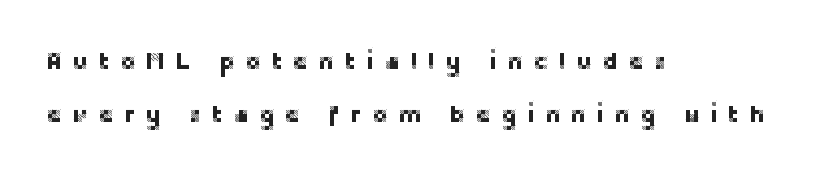
Q: Is the text italic (slanted)? A: No, it is upright.
Q: Is the text underlined? A: No.
Q: How is the paragraph aligned? A: Left-aligned.
Q: Is the spacing between letters normal or unusually wide? A: Unusually wide.
Q: Is the spacing between lines tight, normal or loose? A: Loose.
